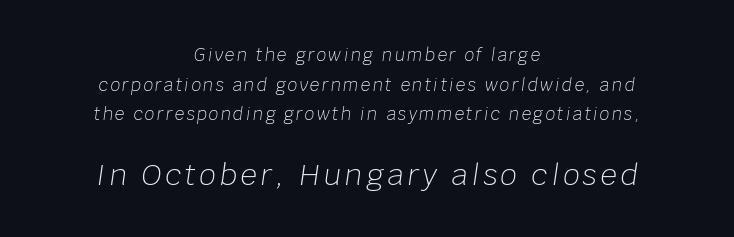
The strip under each line holds only bare page. The letters in the lower block stand taller than those in the block above. Characters are canted at an angle relative to the baseline's perpendicular. This rendering uses center alignment, leaving both contours irregular but symmetric. Note the varied advance widths — an 'i' is clearly narrower than an 'm'. Vertical stems look standard width or narrower in stroke.
